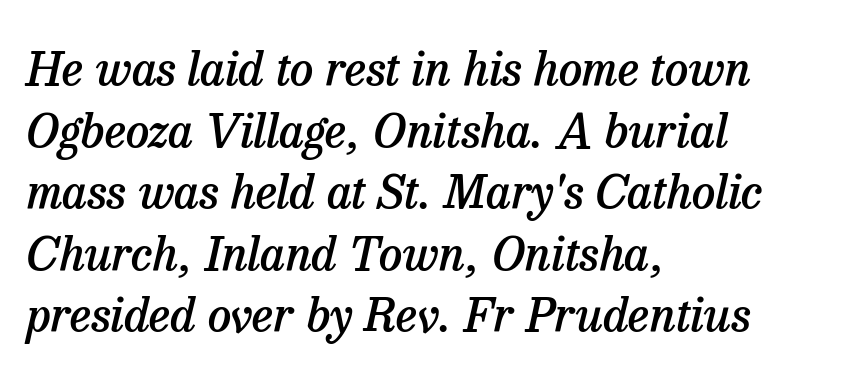
{"serif": "yes", "italic": "yes", "lean": "right", "slant_degrees": 13, "bold": "semi", "weight": "semibold", "width": "normal", "stroke_contrast": "low", "x_height": "medium", "monospaced": "no", "underline": "no", "align": "left", "line_spacing": "normal", "line_spacing_ratio": 1.31, "letter_spacing": "normal", "letter_spacing_em": 0.0, "glyph_px": 47}
